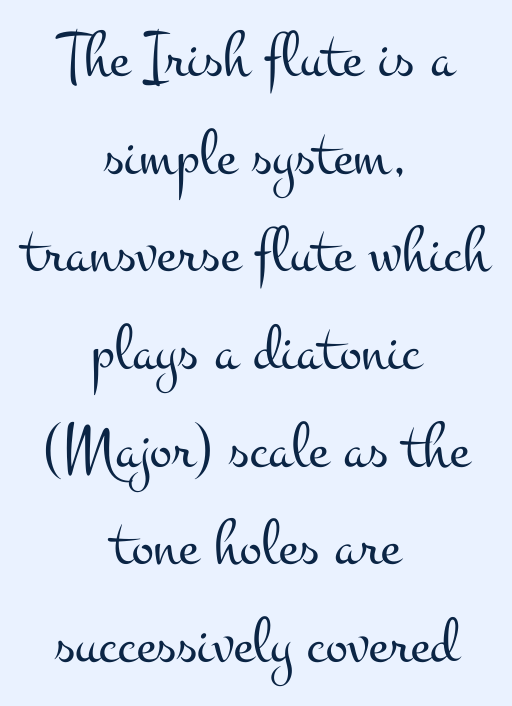
The image shows 66 px light, wide serif type; set centered, normal line spacing (1.48x), normal letter spacing, not underlined; medium stroke contrast and a small x-height.
